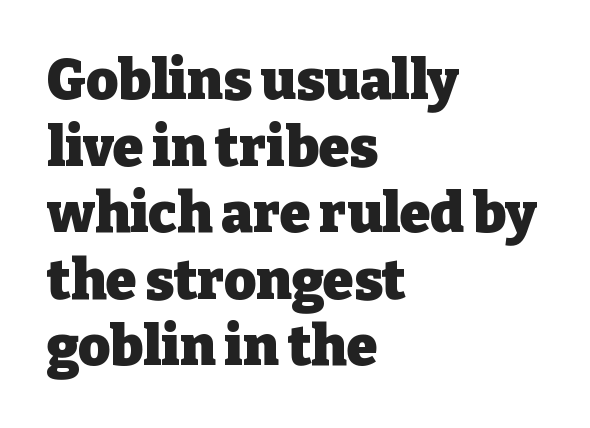
The image shows 55 px heavy serif type, upright; set left-aligned, line spacing 1.21x, normal letter spacing, not underlined; low stroke contrast and a medium x-height.
